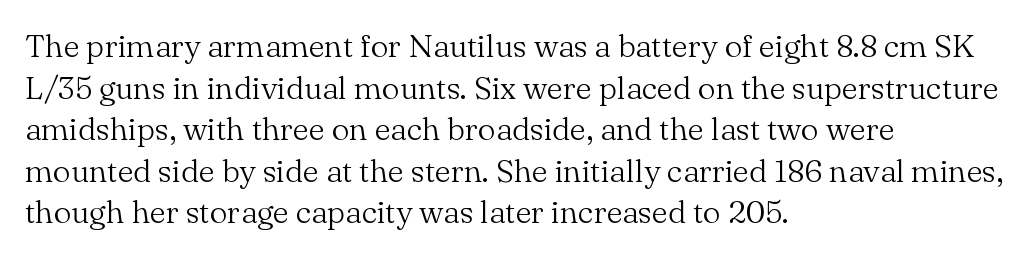
Q: Is the text bold? A: No.
Q: Is the text italic (slanted)? A: No, it is upright.
Q: Is the typeface a serif or a sans-serif typeface? A: Serif.
Q: Is the text underlined? A: No.
Q: How is the paragraph aligned? A: Left-aligned.
Q: Is the spacing between letters normal or unusually wide? A: Normal.
Q: Is the spacing between lines tight, normal or loose? A: Normal.
Q: Width (condensed, normal, or wide)? A: Normal.
Q: Stroke contrast? A: Medium.
Q: x-height? A: Small.
Q: Monospaced? A: No.
